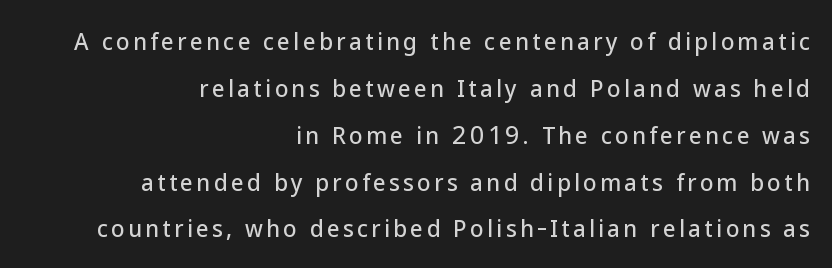
Q: Is the text italic (slanted)? A: No, it is upright.
Q: Is the text underlined? A: No.
Q: How is the paragraph aligned? A: Right-aligned.
Q: Is the spacing between lines tight, normal or loose? A: Loose.
